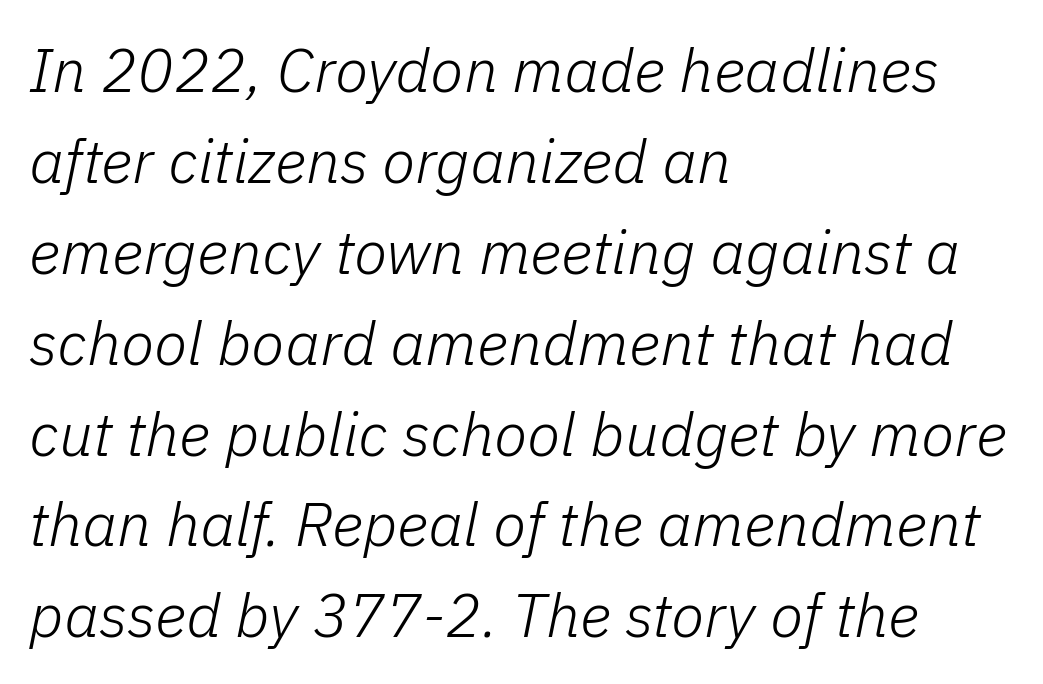
The image shows 61 px light type, italic (leaning right); set left-aligned, normal line spacing (1.49x), normal letter spacing, not underlined; low stroke contrast and a medium x-height.
